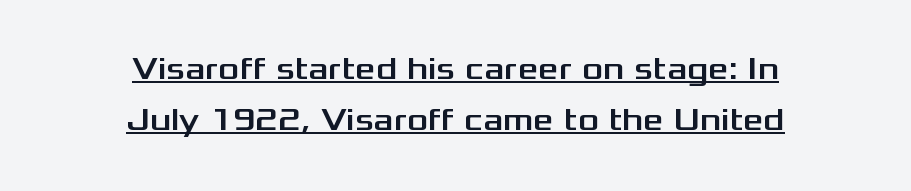
Observe the absence of serifs on each vertical stroke in this sample. Upright lettering throughout. Line spacing here is normal. There is no visible air inserted between adjacent glyphs. Looks like someone drew a line under every word here.
